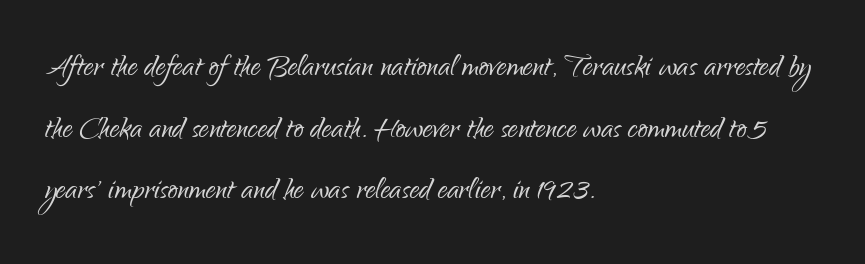
{"serif": "no", "bold": "no", "weight": "light", "width": "condensed", "stroke_contrast": "low", "x_height": "small", "monospaced": "no", "underline": "no", "align": "left", "line_spacing": "normal", "line_spacing_ratio": 1.58, "letter_spacing": "normal", "letter_spacing_em": 0.0, "glyph_px": 39}
